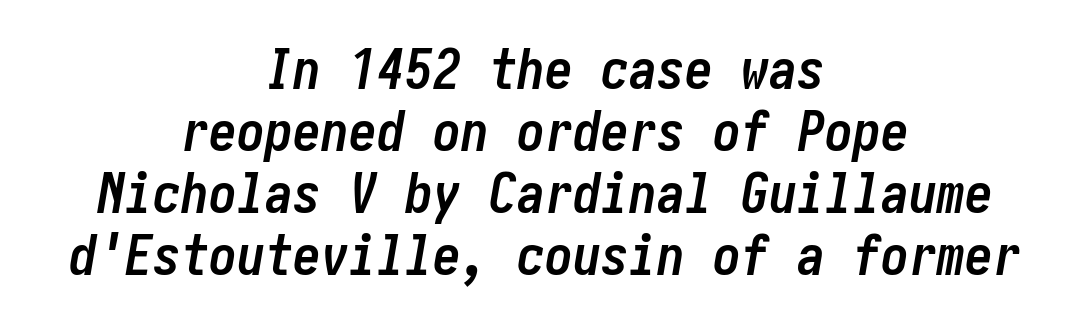
Q: Is the text bold? A: Yes.
Q: Is the text italic (slanted)? A: Yes, it leans right by about 10 degrees.
Q: Is the text underlined? A: No.
Q: How is the paragraph aligned? A: Centered.
Q: Is the spacing between letters normal or unusually wide? A: Normal.
Q: Is the spacing between lines tight, normal or loose? A: Tight.
Q: Width (condensed, normal, or wide)? A: Condensed.
Q: Stroke contrast? A: Low.
Q: x-height? A: Medium.
